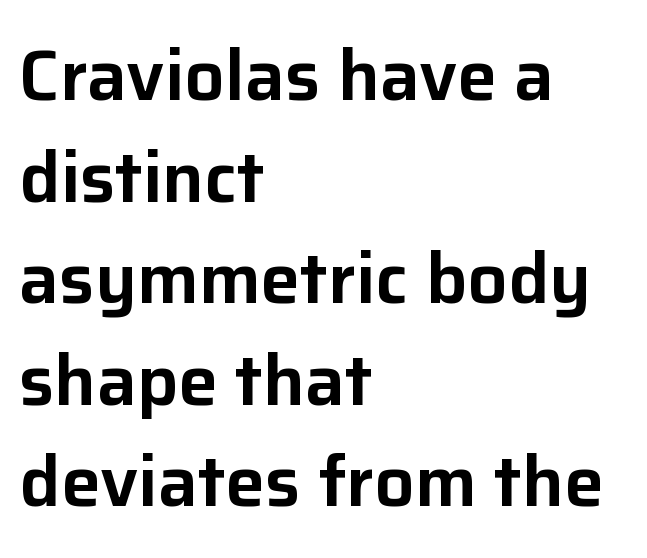
Q: Is the text italic (slanted)? A: No, it is upright.
Q: Is the typeface a serif or a sans-serif typeface? A: Sans-serif.
Q: Is the text underlined? A: No.
Q: How is the paragraph aligned? A: Left-aligned.
Q: Is the spacing between letters normal or unusually wide? A: Normal.
Q: Is the spacing between lines tight, normal or loose? A: Normal.
Q: Width (condensed, normal, or wide)? A: Normal.
Q: Stroke contrast? A: Low.
Q: x-height? A: Medium.
Q: Monospaced? A: No.
